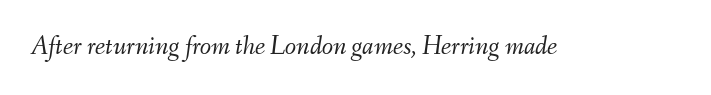
Bare-footed words on every line. Default kerning and tracking; the words read as compact shapes. Heaviness? Minimal to ordinary, like unemphasized prose. It's the slanting kind of type.
